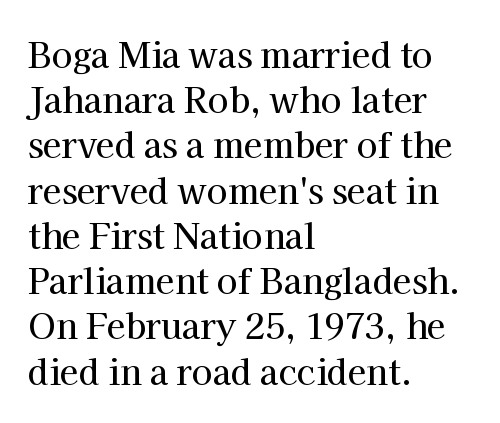
Q: Is the text italic (slanted)? A: No, it is upright.
Q: Is the typeface a serif or a sans-serif typeface? A: Serif.
Q: Is the text underlined? A: No.
Q: How is the paragraph aligned? A: Left-aligned.
Q: Is the spacing between letters normal or unusually wide? A: Normal.
Q: Is the spacing between lines tight, normal or loose? A: Normal.
Q: Width (condensed, normal, or wide)? A: Normal.
Q: Stroke contrast? A: High.
Q: x-height? A: Medium.
Q: Monospaced? A: No.
